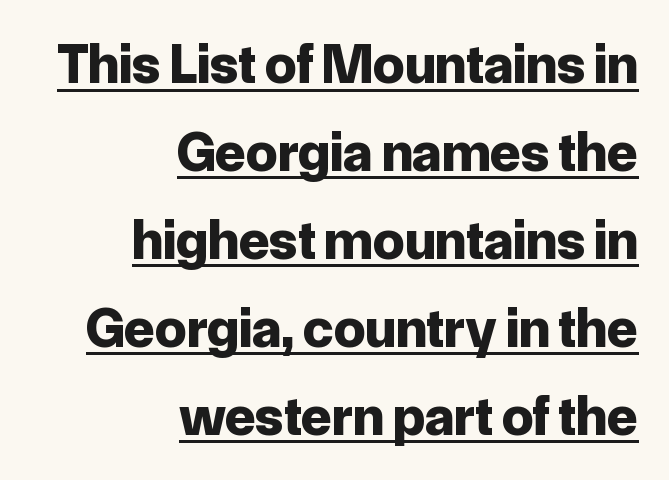
The passage shown stacks its lines at a standard gap. These lines are rendered in a variable-pitch font. Where is the straight margin? On the right. Words appear dense and cohesive because spacing is normal. The font family rendered here belongs to the sans-serif group. A baseline rule has been typeset under these characters.
